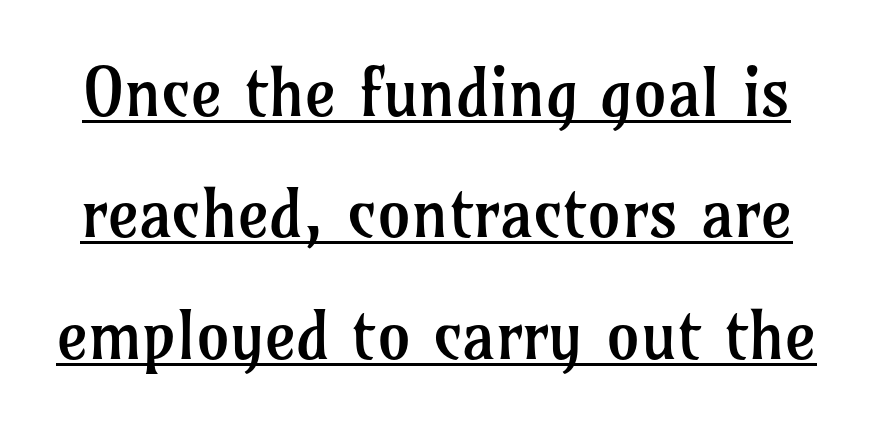
{"serif": "yes", "italic": "no", "bold": "no", "weight": "regular", "width": "normal", "stroke_contrast": "low", "x_height": "medium", "monospaced": "no", "underline": "yes", "line_spacing_ratio": 1.81, "letter_spacing": "normal", "letter_spacing_em": 0.0, "glyph_px": 67}
